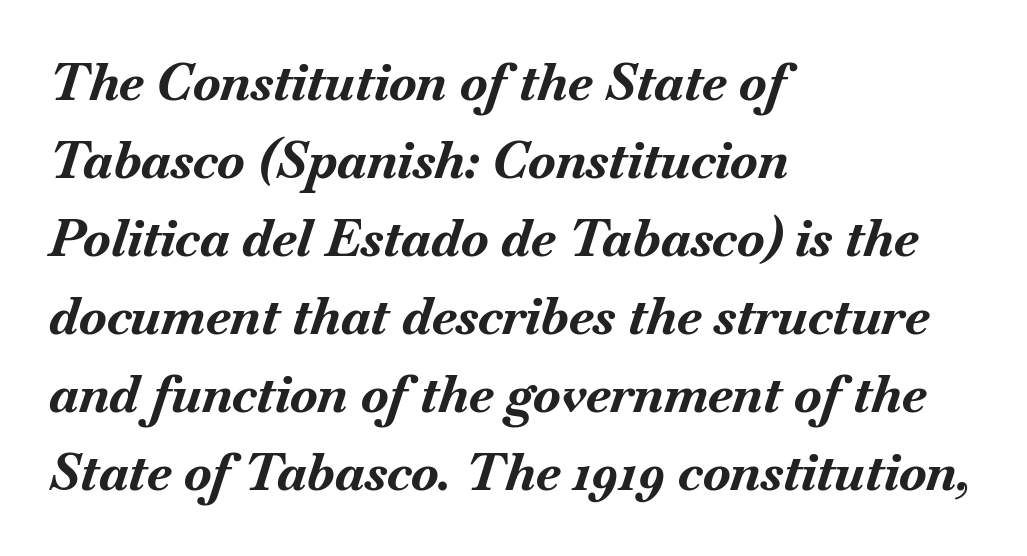
{"italic": "yes", "lean": "right", "slant_degrees": 18, "bold": "yes", "weight": "bold", "width": "normal", "stroke_contrast": "medium", "x_height": "small", "monospaced": "no", "underline": "no", "align": "left", "line_spacing": "normal", "line_spacing_ratio": 1.53, "letter_spacing": "normal", "letter_spacing_em": 0.0, "glyph_px": 51}
